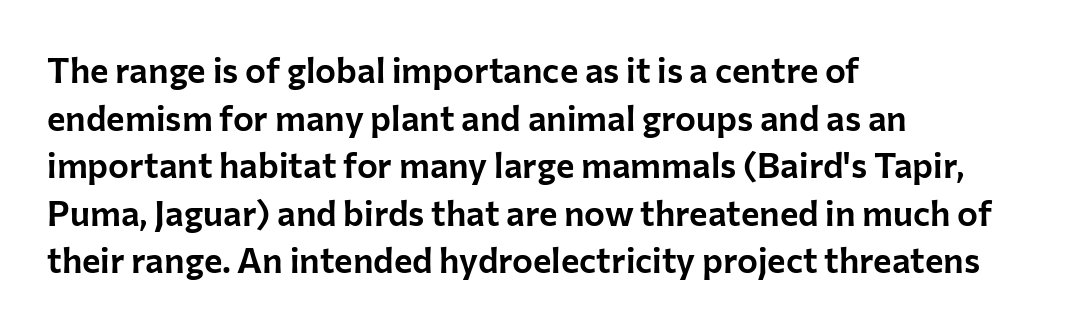
{"serif": "no", "italic": "no", "width": "normal", "stroke_contrast": "low", "x_height": "medium", "monospaced": "no", "underline": "no", "align": "left", "line_spacing": "normal", "line_spacing_ratio": 1.36, "letter_spacing": "normal", "letter_spacing_em": 0.0, "glyph_px": 35}
